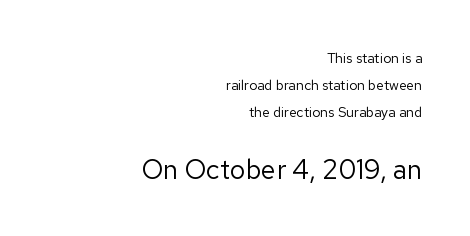
The image shows 27 px text type, upright; set right-aligned, loose line spacing (1.93x), normal letter spacing, not underlined; the second (bottom) block is 1.93x larger.
